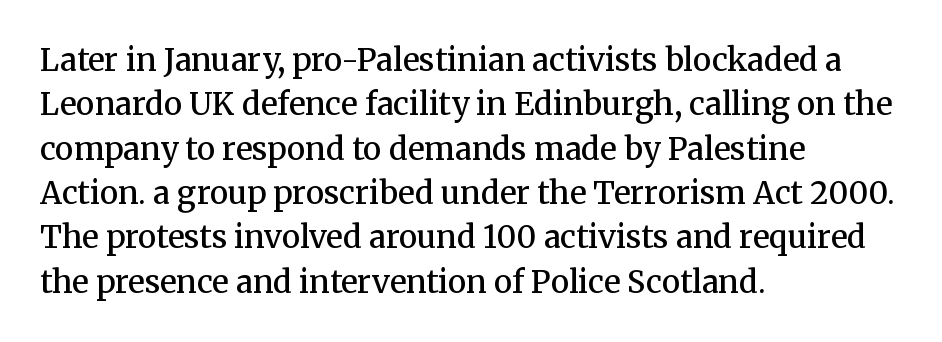
Q: Is the text bold? A: Semi-bold.
Q: Is the text italic (slanted)? A: No, it is upright.
Q: Is the typeface a serif or a sans-serif typeface? A: Serif.
Q: Is the text underlined? A: No.
Q: How is the paragraph aligned? A: Left-aligned.
Q: Is the spacing between letters normal or unusually wide? A: Normal.
Q: Is the spacing between lines tight, normal or loose? A: Normal.
Q: Width (condensed, normal, or wide)? A: Normal.
Q: Stroke contrast? A: Medium.
Q: x-height? A: Medium.
Q: Monospaced? A: No.
